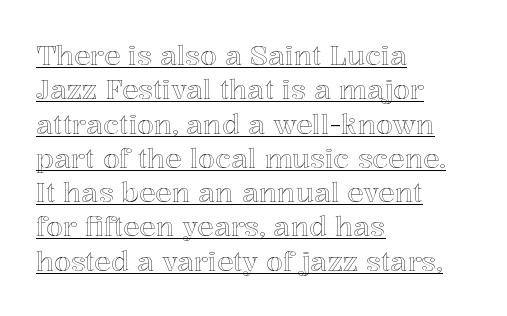
{"italic": "no", "underline": "yes", "align": "left", "line_spacing": "normal", "line_spacing_ratio": 1.27, "letter_spacing": "normal", "letter_spacing_em": 0.0, "glyph_px": 27}
